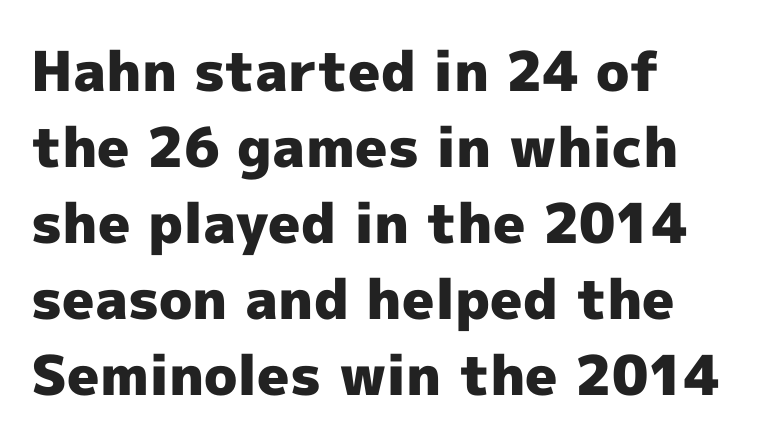
The image shows 55 px heavy sans-serif type, upright; set left-aligned, normal line spacing (1.38x), normal letter spacing, not underlined; a medium x-height.
